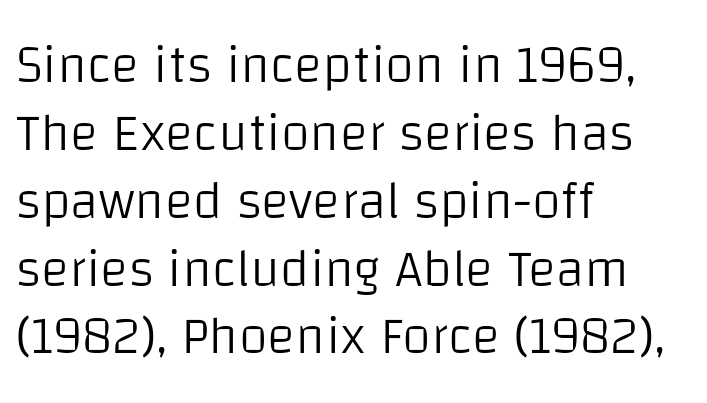
Where is the straight margin? On the left. The block of text has a typical density, with ordinary space between rows. Characters follow at the spacing the type designer built in. The strip under each line holds only bare page. The designer went with a sans here, leaving each stem footless. Ordinary non-slanted type is in use.
